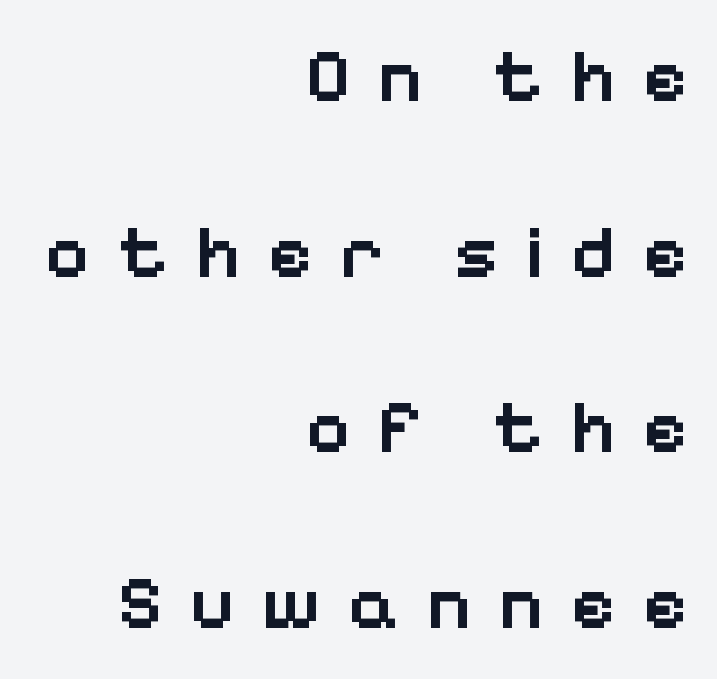
Q: Is the text bold? A: Semi-bold.
Q: Is the text italic (slanted)? A: No, it is upright.
Q: Is the typeface a serif or a sans-serif typeface? A: Sans-serif.
Q: Is the text underlined? A: No.
Q: How is the paragraph aligned? A: Right-aligned.
Q: Is the spacing between letters normal or unusually wide? A: Unusually wide.
Q: Is the spacing between lines tight, normal or loose? A: Loose.
Q: Width (condensed, normal, or wide)? A: Normal.
Q: Stroke contrast? A: Low.
Q: x-height? A: Medium.
Q: Monospaced? A: No.
